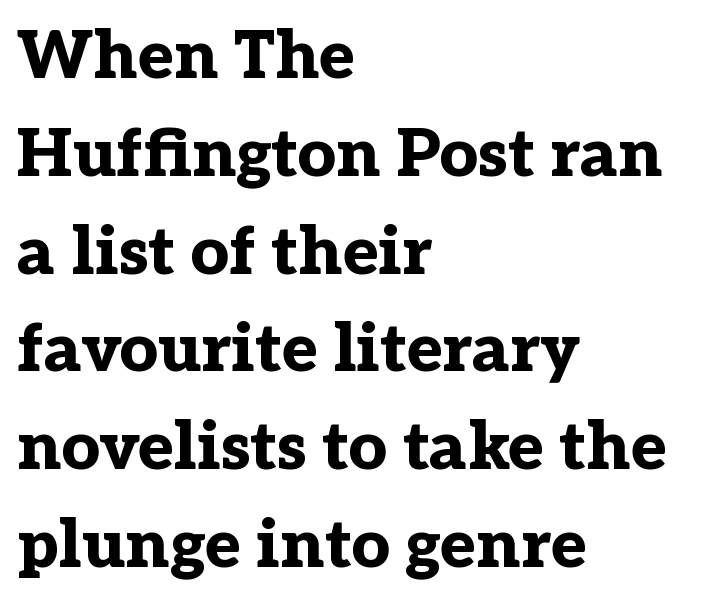
The image shows 67 px bold serif type, upright; set left-aligned, normal line spacing (1.46x), normal letter spacing, not underlined; low stroke contrast and a medium x-height.
